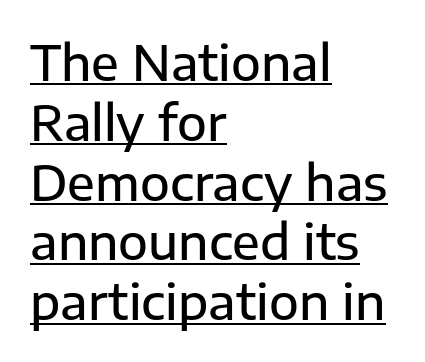
The image shows 49 px sans-serif type, upright; set left-aligned, line spacing 1.22x, normal letter spacing, underlined; low stroke contrast and a medium x-height.
